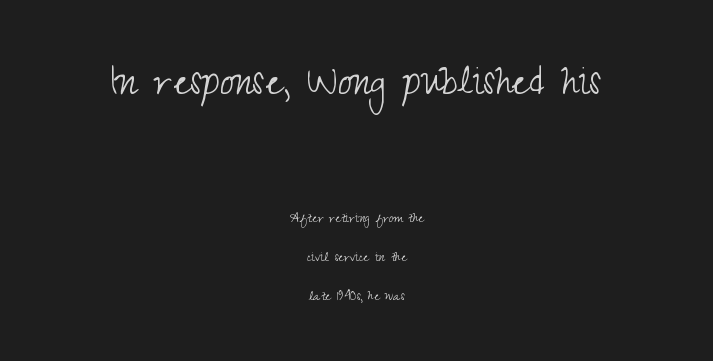
Tall strokes in this sample are plumb rather than angled. The zone under the glyphs is completely vacant. Varying glyph widths throughout — classic text-font behaviour. Is the letter spacing exaggerated? No — it looks like the ordinary default. Each stroke keeps to a modest, everyday thickness or less.
